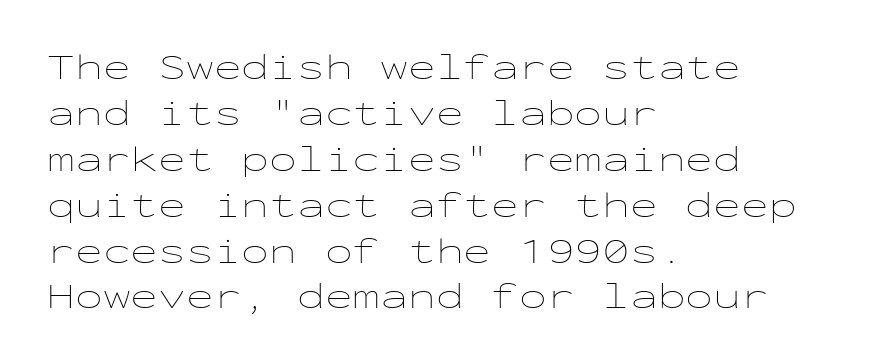
The image shows 37 px thin, wide type, upright, monospaced; set left-aligned, line spacing 1.24x, normal letter spacing, not underlined; low stroke contrast and a medium x-height.
